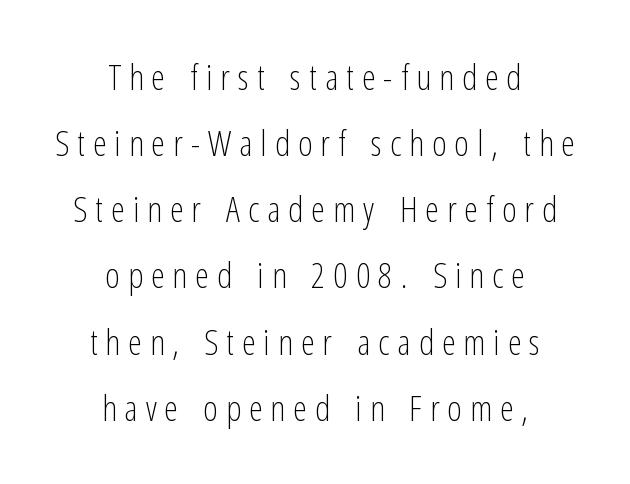
{"serif": "no", "italic": "no", "bold": "no", "weight": "light", "width": "condensed", "stroke_contrast": "low", "x_height": "medium", "monospaced": "no", "underline": "no", "align": "center", "line_spacing_ratio": 1.89, "letter_spacing": "wide", "letter_spacing_em": 0.23, "glyph_px": 35}
